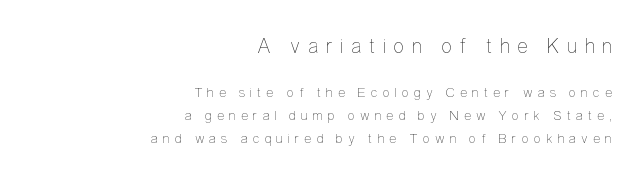
The image shows 21 px text type, upright; set right-aligned, normal line spacing (1.66x), unusually wide letter spacing (+0.34 em), not underlined; the first (top) block is 1.5x larger.
